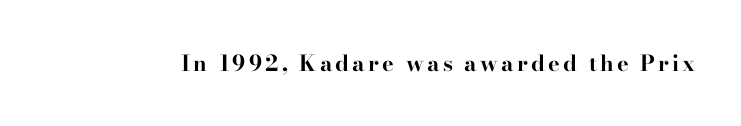
Weight check: bold — yes, fully. Rule under the text: the space is simply empty. Quick note: not italic, upright.
